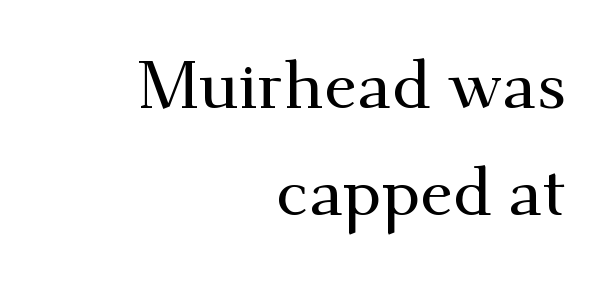
The image shows 67 px serif type, upright; set right-aligned, normal line spacing (1.59x), normal letter spacing, not underlined; medium stroke contrast and a small x-height.
